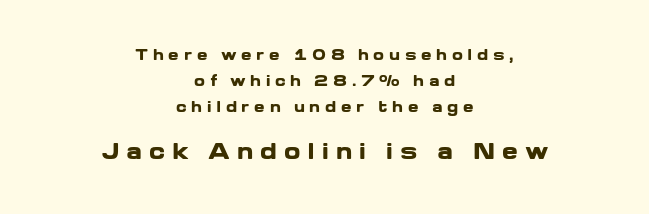
The image shows 21 px bold type, upright; set centered, line spacing 1.85x, unusually wide letter spacing (+0.33 em), not underlined; the second (bottom) block is 1.5x larger.
